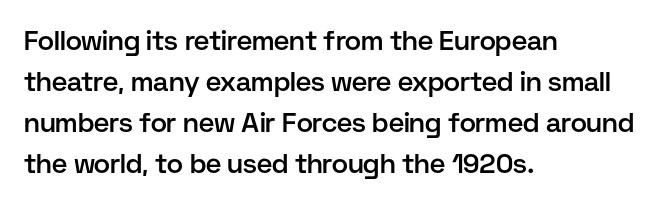
Does extra space separate the letters? No, they use regular spacing. Line spacing here is normal. Visually the block forms a straight wall on the left and a jagged coastline on the right. Unlike italic type, these characters show no tilt at all. The face used here is a semibold: visibly heavier than regular, lighter than bold. The foot of each line stays bare and open.
